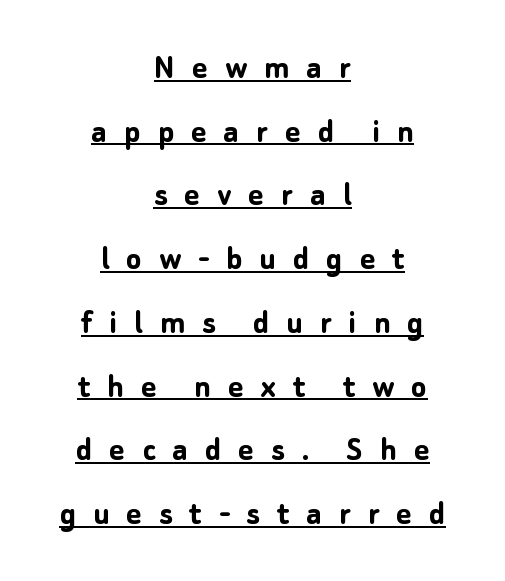
Each word looks stretched out because of the extra space between its letters. You can see a thin bar hugging the bottom of the glyphs. The face used here is proportionally spaced, like ordinary book or web type. This sample uses an upright cut, with every glyph sitting square on the baseline. The typesetter chose a symmetrical, centered arrangement here.
